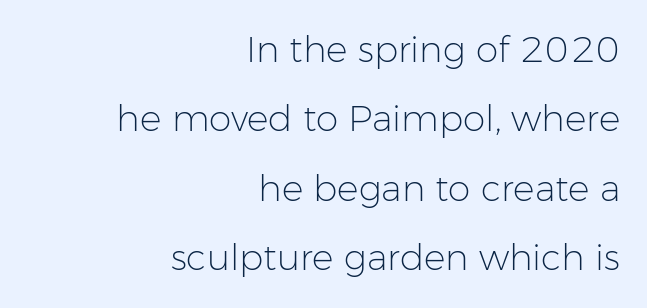
Honestly, there is no underline to notice here at all. One glance says open: line gaps are wider than usual. Spacing between characters is what you'd get straight out of the box. This is the regular roman posture of the typeface.
